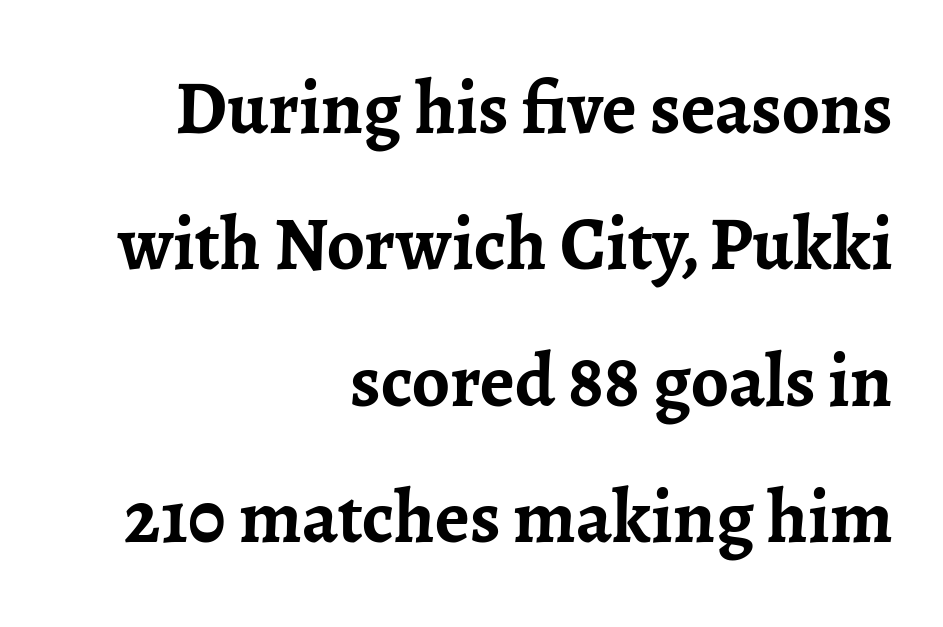
The rendering uses natural spacing where letterforms have individual widths. Compared with a flush-left layout, this one pins lines to the opposite, right side. Summary of weight: heavy, a full bold. Ordinary non-slanted type is in use. The baseline area is clear.
